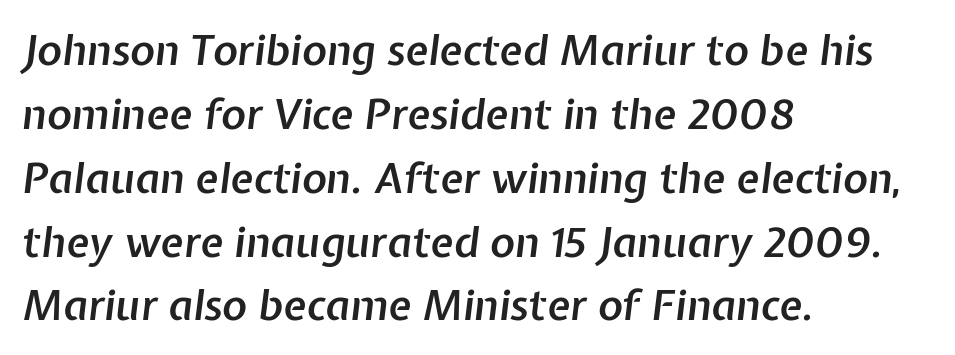
Q: Is the text bold? A: Semi-bold.
Q: Is the text italic (slanted)? A: Yes, it leans right by about 7 degrees.
Q: Is the text underlined? A: No.
Q: How is the paragraph aligned? A: Left-aligned.
Q: Is the spacing between letters normal or unusually wide? A: Normal.
Q: Is the spacing between lines tight, normal or loose? A: Normal.
Q: Width (condensed, normal, or wide)? A: Normal.
Q: Stroke contrast? A: Low.
Q: x-height? A: Medium.
Q: Monospaced? A: No.
